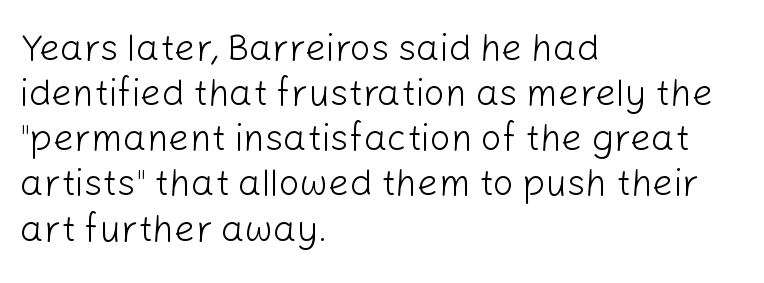
Q: Is the text bold? A: No.
Q: Is the text italic (slanted)? A: No, it is upright.
Q: Is the typeface a serif or a sans-serif typeface? A: Sans-serif.
Q: Is the text underlined? A: No.
Q: How is the paragraph aligned? A: Left-aligned.
Q: Is the spacing between letters normal or unusually wide? A: Normal.
Q: Width (condensed, normal, or wide)? A: Normal.
Q: Stroke contrast? A: Low.
Q: x-height? A: Medium.
Q: Monospaced? A: No.
